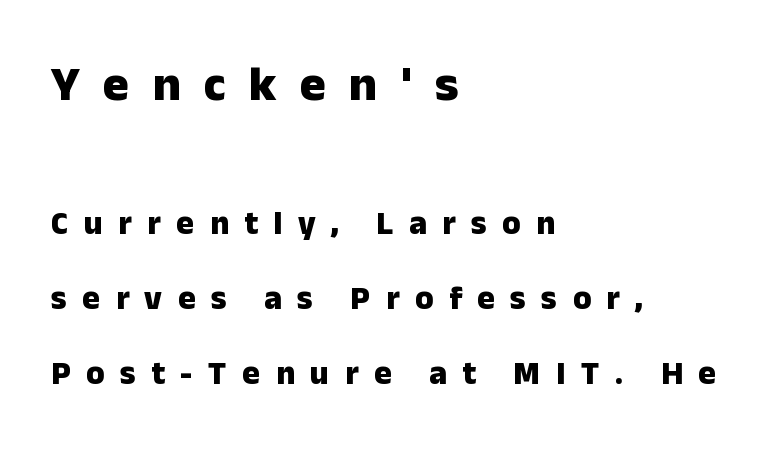
The image shows 49 px heavy sans-serif type, upright; set left-aligned, loose line spacing (2.27x), unusually wide letter spacing (+0.47 em), not underlined; the first (top) block is 1.48x larger; low stroke contrast and a medium x-height.
